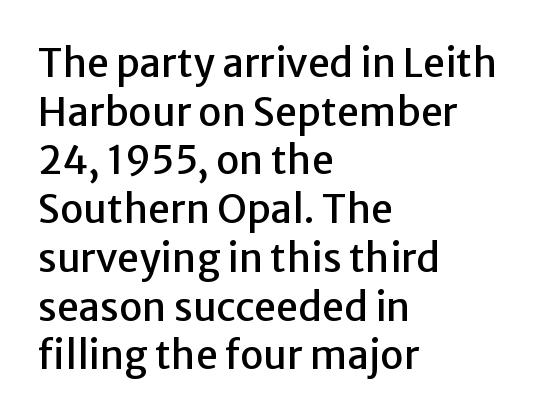
A student would call this left alignment; a typographer would say flush left, rag right. This is roman type, the default non-slanted kind. Rule under the text: the space is simply empty. This sample keeps an unexceptional amount of space between lines. The line texture is even and compact thanks to regular tracking. Note the varied advance widths — an 'i' is clearly narrower than an 'm'.
